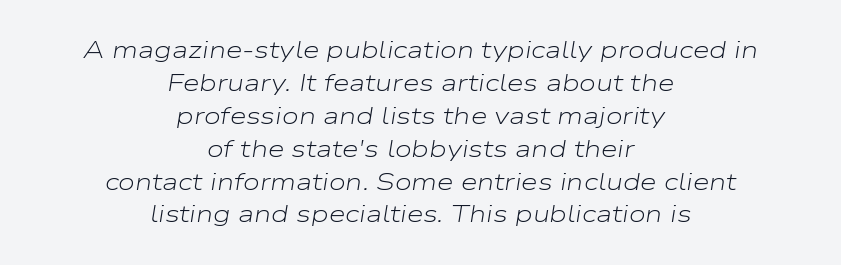
{"italic": "yes", "lean": "right", "slant_degrees": 9, "bold": "no", "underline": "no", "align": "center", "line_spacing": "normal", "line_spacing_ratio": 1.37, "letter_spacing": "normal", "letter_spacing_em": 0.0, "glyph_px": 24}
